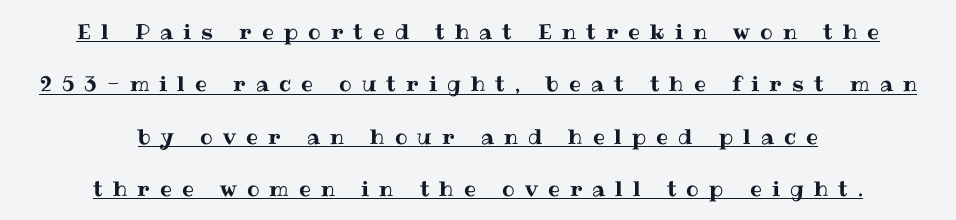
The image shows 21 px text type, upright; set centered, loose line spacing (2.49x), unusually wide letter spacing (+0.48 em), underlined.
